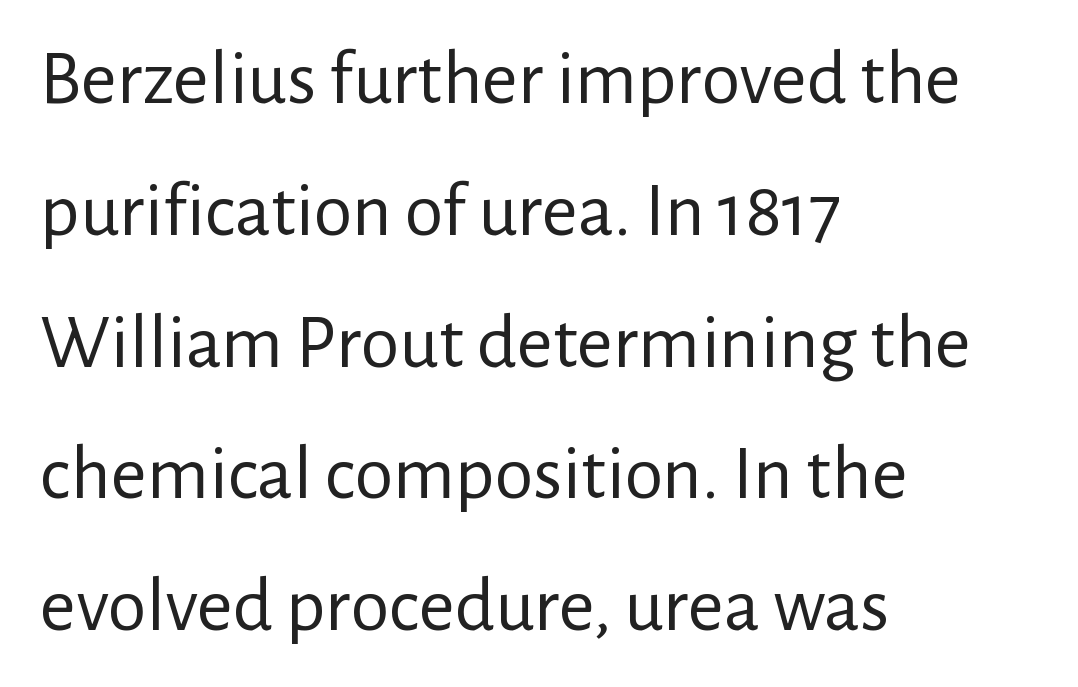
{"serif": "no", "italic": "no", "bold": "no", "weight": "regular", "width": "normal", "stroke_contrast": "low", "x_height": "medium", "monospaced": "no", "underline": "no", "align": "left", "line_spacing": "normal", "line_spacing_ratio": 1.69, "letter_spacing": "normal", "letter_spacing_em": 0.0, "glyph_px": 78}
